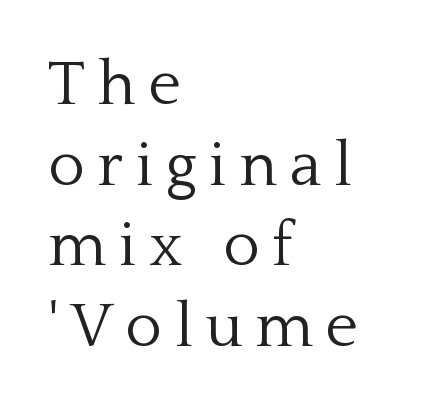
The image shows 63 px light serif type, upright; set left-aligned, normal line spacing (1.28x), unusually wide letter spacing (+0.2 em), not underlined; low stroke contrast and a medium x-height.
